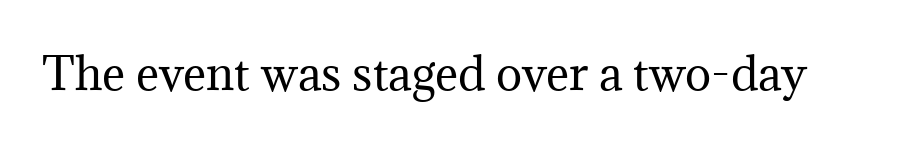
{"serif": "yes", "italic": "no", "bold": "no", "weight": "regular", "width": "normal", "stroke_contrast": "medium", "x_height": "medium", "monospaced": "no", "underline": "no", "letter_spacing": "normal", "letter_spacing_em": 0.0, "glyph_px": 44}
